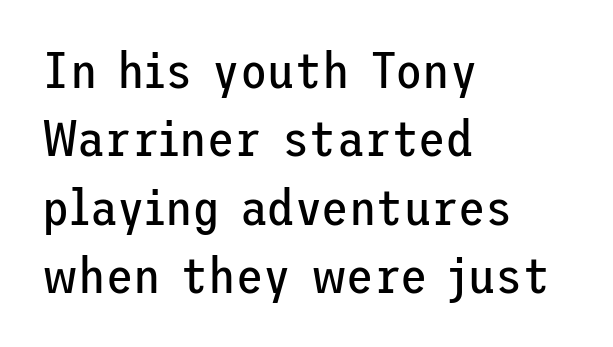
{"serif": "no", "italic": "no", "bold": "no", "weight": "regular", "width": "normal", "stroke_contrast": "low", "x_height": "medium", "underline": "no", "align": "left", "line_spacing": "normal", "line_spacing_ratio": 1.37, "letter_spacing": "normal", "letter_spacing_em": 0.0, "glyph_px": 50}
